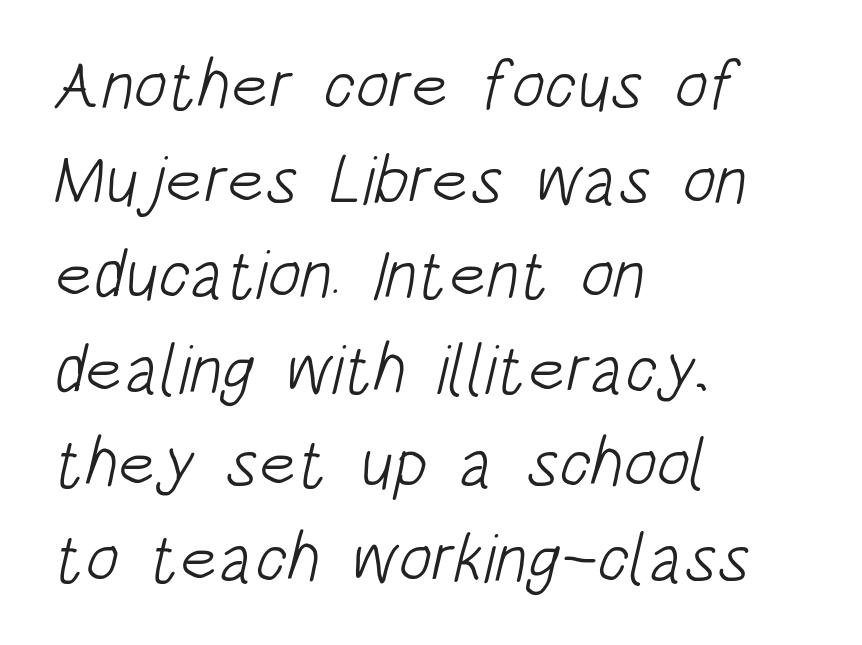
The image shows 69 px light, condensed sans-serif type; set left-aligned, normal line spacing (1.37x), normal letter spacing, not underlined; low stroke contrast and a large x-height.
